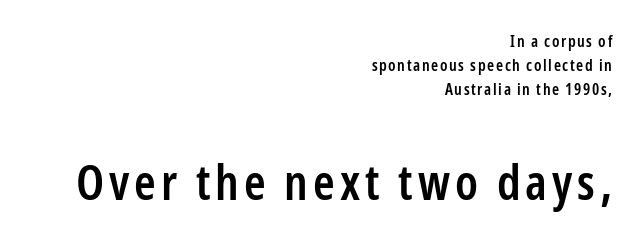
Q: Is the text bold? A: Semi-bold.
Q: Is the text italic (slanted)? A: No, it is upright.
Q: Is the typeface a serif or a sans-serif typeface? A: Sans-serif.
Q: Is the text underlined? A: No.
Q: How is the paragraph aligned? A: Right-aligned.
Q: Is the spacing between lines tight, normal or loose? A: Normal.
Q: Which block of text is set in a larger size, the first (top) or the second (bottom)? A: The second (bottom) one.
Q: Width (condensed, normal, or wide)? A: Condensed.
Q: Stroke contrast? A: Low.
Q: x-height? A: Medium.
Q: Monospaced? A: No.
